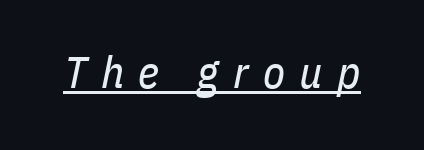
Q: Is the text bold? A: No.
Q: Is the text italic (slanted)? A: Yes, it leans right by about 11 degrees.
Q: Is the text underlined? A: Yes.
Q: Is the spacing between letters normal or unusually wide? A: Unusually wide.
Q: Width (condensed, normal, or wide)? A: Condensed.
Q: Stroke contrast? A: Low.
Q: x-height? A: Medium.
Q: Monospaced? A: No.
